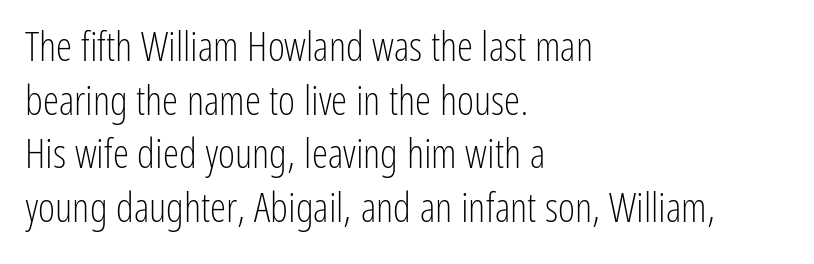
Q: Is the text bold? A: No.
Q: Is the text italic (slanted)? A: No, it is upright.
Q: Is the typeface a serif or a sans-serif typeface? A: Sans-serif.
Q: Is the text underlined? A: No.
Q: How is the paragraph aligned? A: Left-aligned.
Q: Is the spacing between letters normal or unusually wide? A: Normal.
Q: Is the spacing between lines tight, normal or loose? A: Normal.
Q: Width (condensed, normal, or wide)? A: Condensed.
Q: Stroke contrast? A: Low.
Q: x-height? A: Medium.
Q: Monospaced? A: No.
